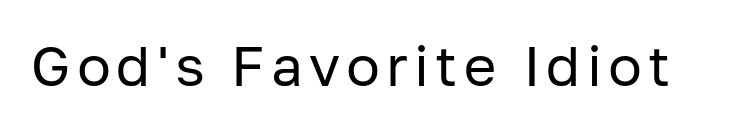
The image shows 56 px regular-weight sans-serif type, upright; set not underlined; low stroke contrast and a medium x-height.
